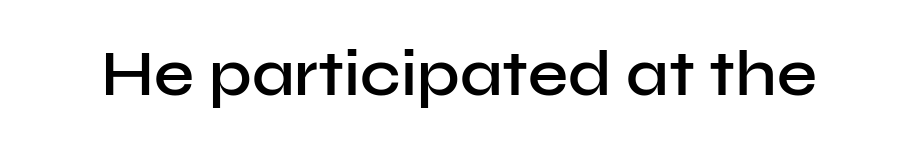
Examine the stroke ends and you'll find no serifs. Look at the stroke-to-counter ratio: somewhat heavy, a semibold. The strip under each line holds only bare page. Characters follow at the spacing the type designer built in. Rendered with straight, roman letterforms. The face used here is proportionally spaced, like ordinary book or web type.
